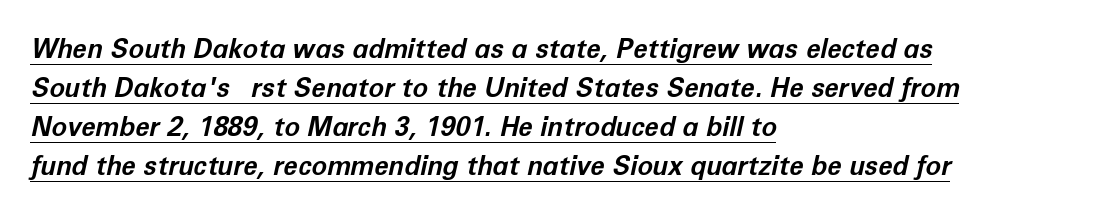
The lines sit at an ordinary, default distance from one another. The face used here has the dense, thick strokes of a bold. You can tell it's italic because the verticals aren't actually vertical. This rendering leaves character spacing at its baseline value. The string is rendered with underlining switched on.
